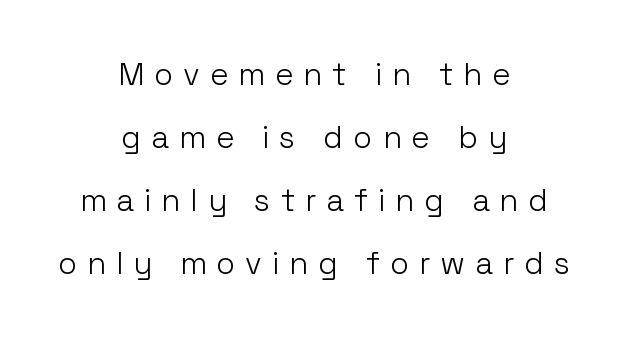
The image shows 31 px light sans-serif type, upright; set centered, loose line spacing (2.03x), unusually wide letter spacing (+0.32 em), not underlined; low stroke contrast and a medium x-height.
